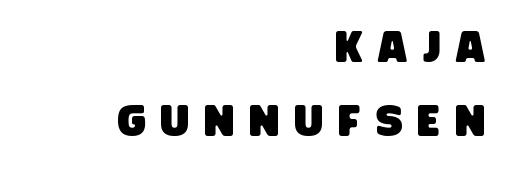
The words here are not underlined. If you drew a ruler down the right edge, every line would touch it. Note: no serifs on the glyphs. Spacing verdict: proportional, widths tailored to each character.
